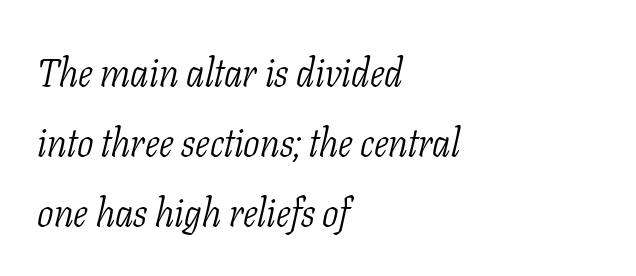
The image shows 39 px light, condensed serif type, italic (leaning right); set left-aligned, line spacing 1.79x, normal letter spacing, not underlined; low stroke contrast and a medium x-height.
